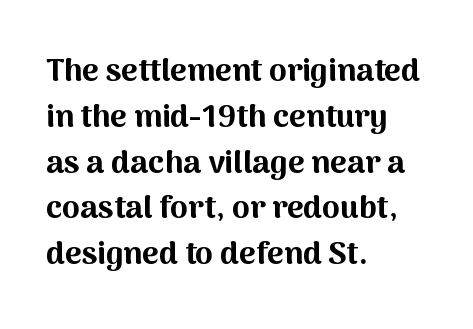
Q: Is the text bold? A: Yes.
Q: Is the text italic (slanted)? A: No, it is upright.
Q: Is the typeface a serif or a sans-serif typeface? A: Sans-serif.
Q: Is the text underlined? A: No.
Q: How is the paragraph aligned? A: Left-aligned.
Q: Is the spacing between letters normal or unusually wide? A: Normal.
Q: Is the spacing between lines tight, normal or loose? A: Normal.
Q: Width (condensed, normal, or wide)? A: Normal.
Q: Stroke contrast? A: Medium.
Q: x-height? A: Medium.
Q: Monospaced? A: No.
